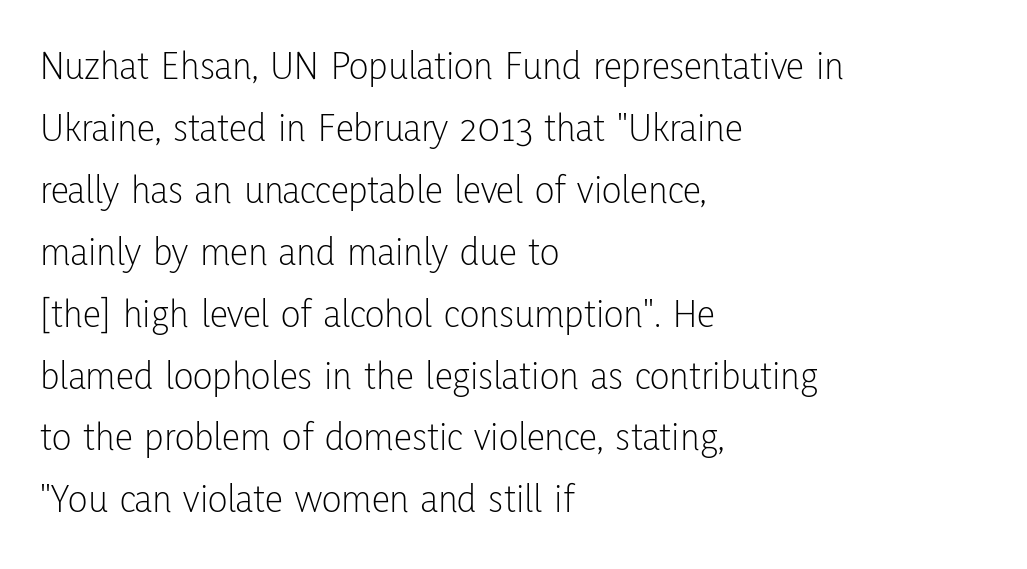
Rule under the text: the space is simply empty. If you drew a line through each stem, it would be perfectly vertical. The line-height multiplier appears to be the usual default. On a weight scale, this lands at 450 or below. Varying glyph widths throughout — classic text-font behaviour.
